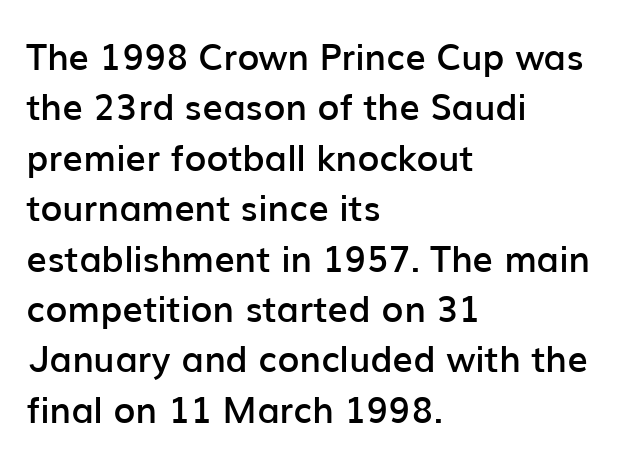
The image shows 36 px semibold sans-serif type, upright; set left-aligned, normal line spacing (1.4x), normal letter spacing, not underlined; low stroke contrast and a medium x-height.
